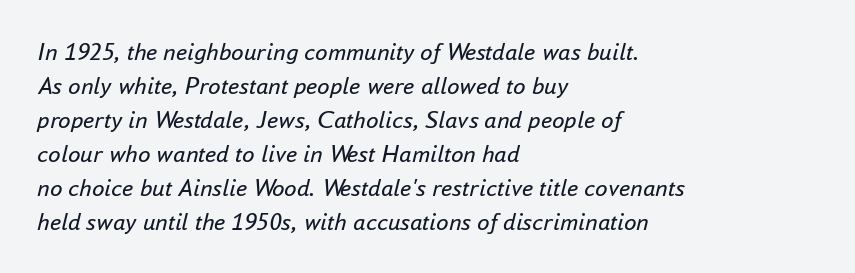
Q: Is the text bold? A: No.
Q: Is the text italic (slanted)? A: Yes, it leans right by about 16 degrees.
Q: Is the text underlined? A: No.
Q: How is the paragraph aligned? A: Left-aligned.
Q: Is the spacing between letters normal or unusually wide? A: Normal.
Q: Is the spacing between lines tight, normal or loose? A: Normal.
